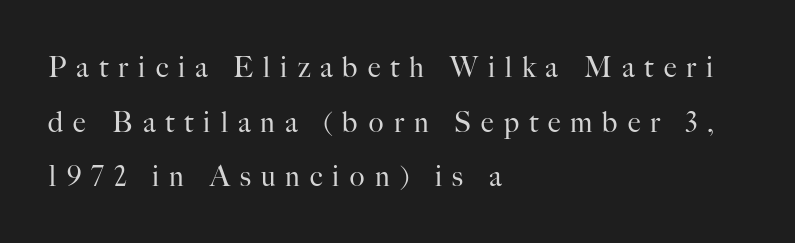
Nothing heavy about these letters — not bold at all. Do the characters align in a grid? No, the font is proportional. The glyphs are unaccompanied by any horizontal stroke below them. Glyph-to-glyph distance is far greater than everyday printed text. When letters stand straight like this, we call the style roman or upright. The text was rendered using a seriffed face with decorative stroke endings.
